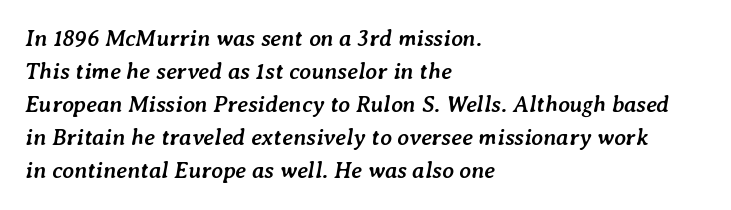
The image shows 23 px bold type, italic (leaning right); set left-aligned, normal line spacing (1.44x), normal letter spacing, not underlined.
